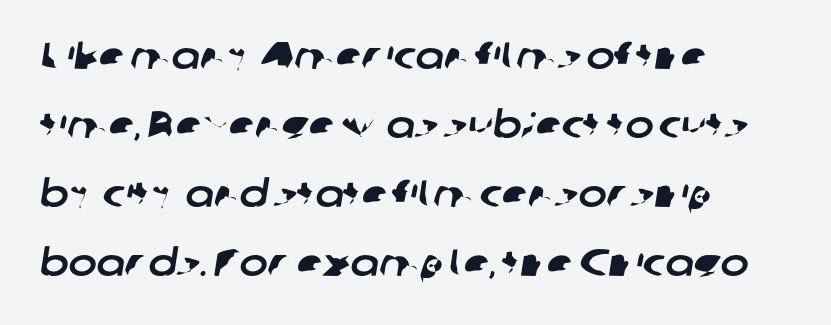
The image shows 38 px sans-serif type; set left-aligned, line spacing 1.82x, normal letter spacing, not underlined; low stroke contrast and a medium x-height.
